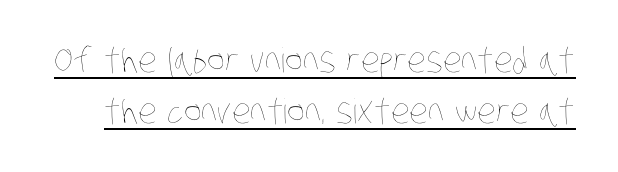
{"bold": "no", "weight": "thin", "width": "condensed", "stroke_contrast": "low", "x_height": "large", "monospaced": "no", "underline": "yes", "line_spacing": "normal", "line_spacing_ratio": 1.49, "letter_spacing": "normal", "letter_spacing_em": 0.0, "glyph_px": 34}
